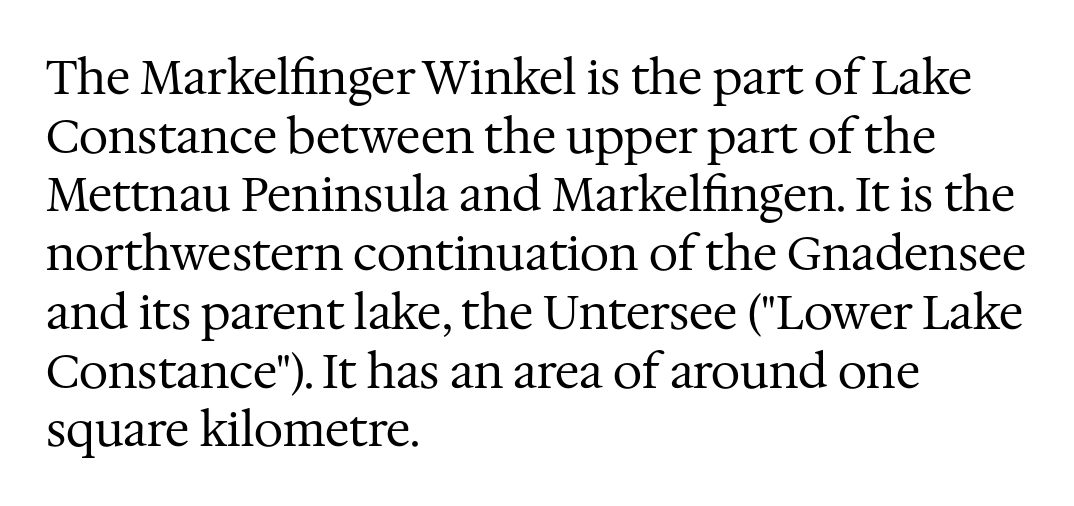
Q: Is the text bold? A: No.
Q: Is the text italic (slanted)? A: No, it is upright.
Q: Is the typeface a serif or a sans-serif typeface? A: Serif.
Q: Is the text underlined? A: No.
Q: How is the paragraph aligned? A: Left-aligned.
Q: Is the spacing between letters normal or unusually wide? A: Normal.
Q: Is the spacing between lines tight, normal or loose? A: Normal.
Q: Width (condensed, normal, or wide)? A: Normal.
Q: Stroke contrast? A: Medium.
Q: x-height? A: Medium.
Q: Monospaced? A: No.
